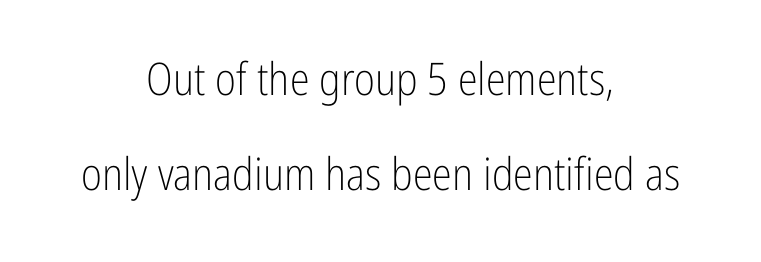
Q: Is the text bold? A: No.
Q: Is the text italic (slanted)? A: No, it is upright.
Q: Is the typeface a serif or a sans-serif typeface? A: Sans-serif.
Q: Is the text underlined? A: No.
Q: How is the paragraph aligned? A: Centered.
Q: Is the spacing between letters normal or unusually wide? A: Normal.
Q: Is the spacing between lines tight, normal or loose? A: Loose.
Q: Width (condensed, normal, or wide)? A: Condensed.
Q: Stroke contrast? A: Low.
Q: x-height? A: Medium.
Q: Monospaced? A: No.
